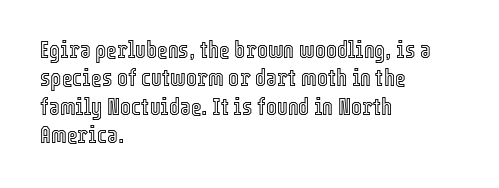
{"italic": "no", "underline": "no", "align": "left", "line_spacing_ratio": 1.23, "letter_spacing": "normal", "letter_spacing_em": 0.0, "glyph_px": 23}
